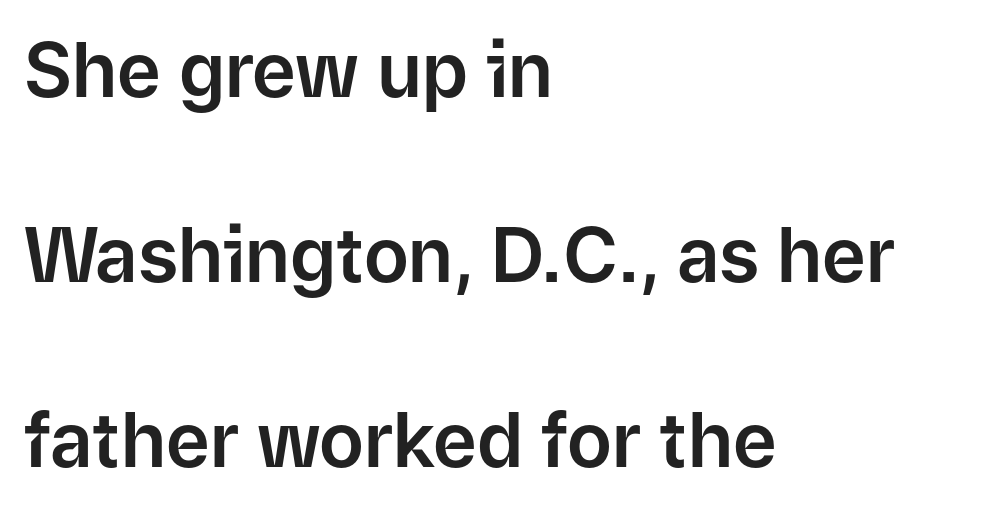
{"serif": "no", "italic": "no", "width": "normal", "stroke_contrast": "low", "x_height": "medium", "monospaced": "no", "underline": "no", "align": "left", "line_spacing": "loose", "line_spacing_ratio": 2.47, "letter_spacing": "normal", "letter_spacing_em": 0.0, "glyph_px": 75}
